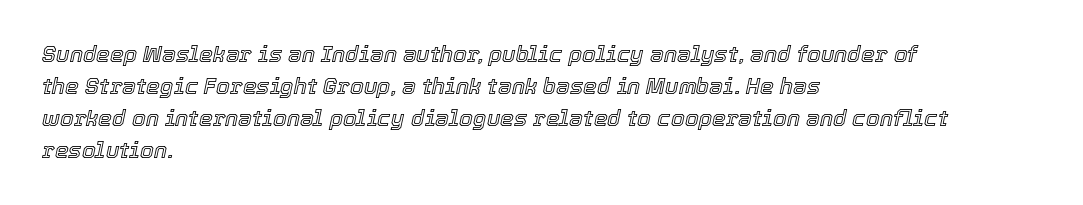
Q: Is the text italic (slanted)? A: Yes, it leans right by about 12 degrees.
Q: Is the text underlined? A: No.
Q: How is the paragraph aligned? A: Left-aligned.
Q: Is the spacing between letters normal or unusually wide? A: Normal.
Q: Is the spacing between lines tight, normal or loose? A: Normal.
